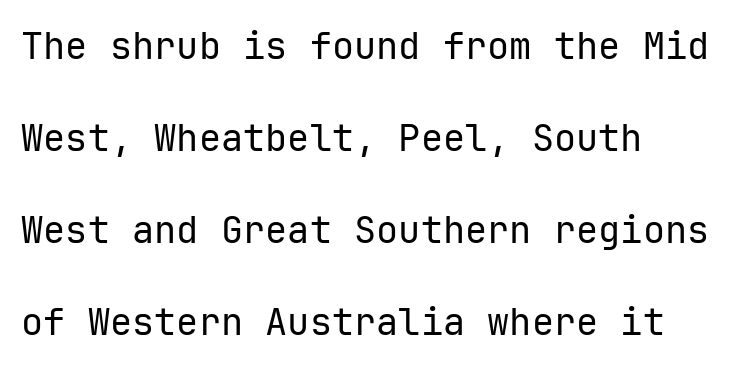
{"serif": "no", "italic": "no", "bold": "no", "weight": "regular", "width": "normal", "stroke_contrast": "low", "x_height": "medium", "monospaced": "yes", "underline": "no", "align": "left", "line_spacing": "loose", "line_spacing_ratio": 2.49, "letter_spacing": "normal", "letter_spacing_em": 0.0, "glyph_px": 37}
